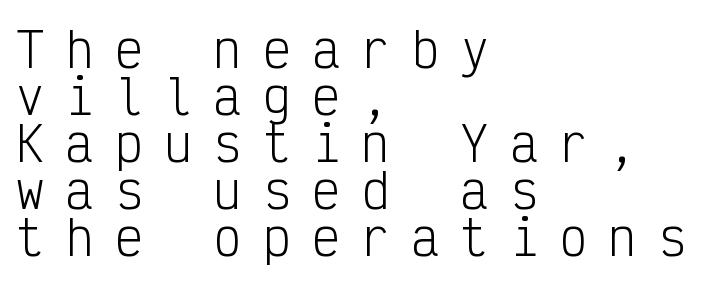
{"serif": "no", "italic": "no", "bold": "no", "weight": "light", "width": "condensed", "stroke_contrast": "low", "x_height": "medium", "monospaced": "yes", "underline": "no", "align": "left", "line_spacing": "tight", "line_spacing_ratio": 1.0, "letter_spacing": "wide", "letter_spacing_em": 0.45, "glyph_px": 47}
